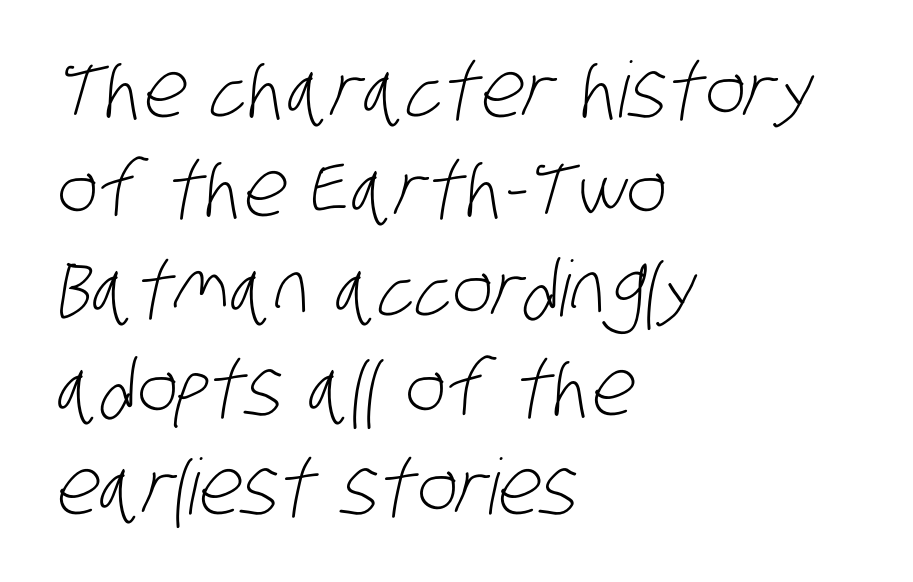
{"serif": "no", "bold": "no", "weight": "light", "width": "condensed", "stroke_contrast": "low", "x_height": "large", "monospaced": "no", "underline": "no", "align": "left", "line_spacing": "normal", "line_spacing_ratio": 1.29, "letter_spacing": "normal", "letter_spacing_em": 0.0, "glyph_px": 77}
